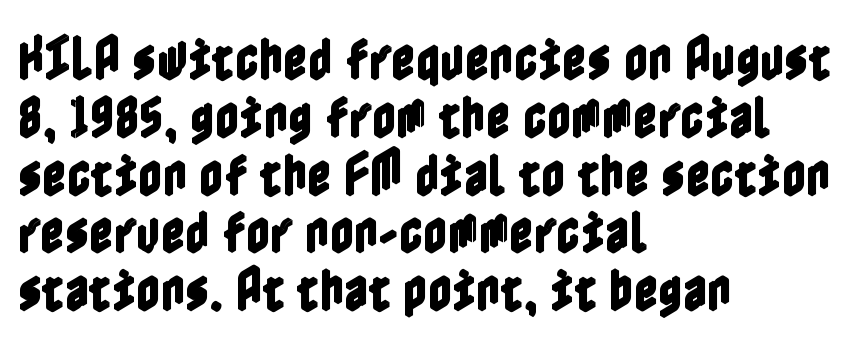
{"italic": "no", "width": "condensed", "x_height": "medium", "underline": "no", "align": "left", "line_spacing_ratio": 1.23, "letter_spacing": "normal", "letter_spacing_em": 0.0, "glyph_px": 47}
